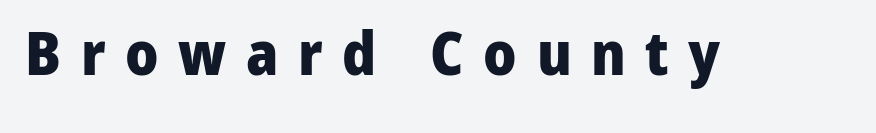
{"serif": "no", "italic": "no", "bold": "yes", "weight": "heavy", "width": "normal", "stroke_contrast": "low", "x_height": "medium", "monospaced": "no", "underline": "no", "letter_spacing": "wide", "letter_spacing_em": 0.32, "glyph_px": 61}
